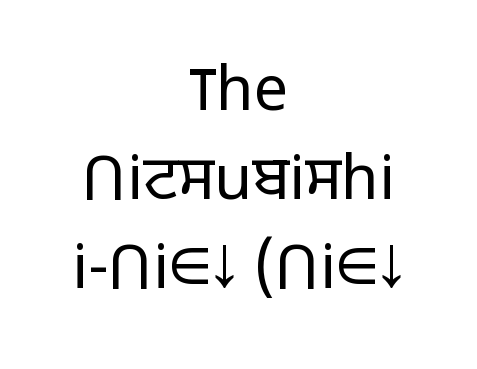
{"serif": "no", "italic": "no", "bold": "no", "weight": "light", "width": "normal", "stroke_contrast": "low", "x_height": "medium", "monospaced": "no", "underline": "no", "align": "center", "line_spacing": "normal", "line_spacing_ratio": 1.46, "letter_spacing": "normal", "letter_spacing_em": 0.0, "glyph_px": 61}
